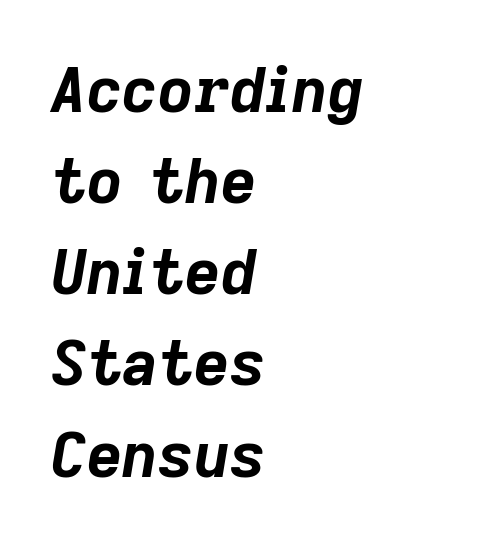
The typography opts for an oblique posture over an upright one. Do the characters align in a grid? No, the font is proportional. Check the space under the baseline: it is left empty. Regular leading. Honestly, the letter spacing is just normal — you wouldn't notice it.
